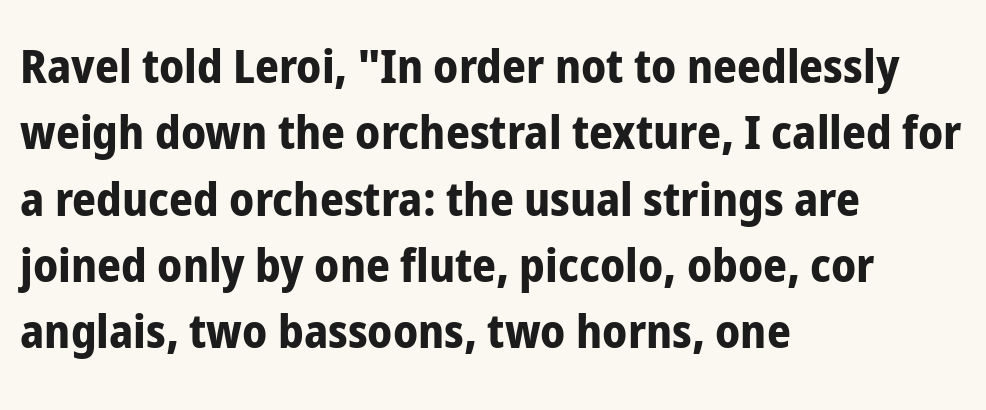
The image shows 47 px bold, condensed sans-serif type, upright; set left-aligned, normal line spacing (1.41x), normal letter spacing, not underlined; low stroke contrast and a medium x-height.
